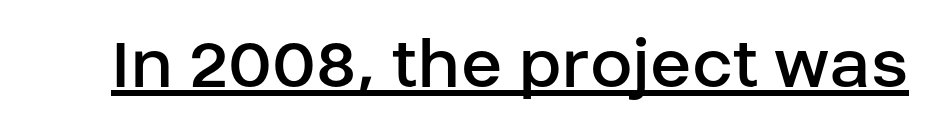
Character widths vary here, with narrow letters taking less room than wide ones. The typeface has the unassuming heft of standard copy or less. Type style note: lacks serifs. Here the glyphs are tracked normally, forming tight word shapes.
